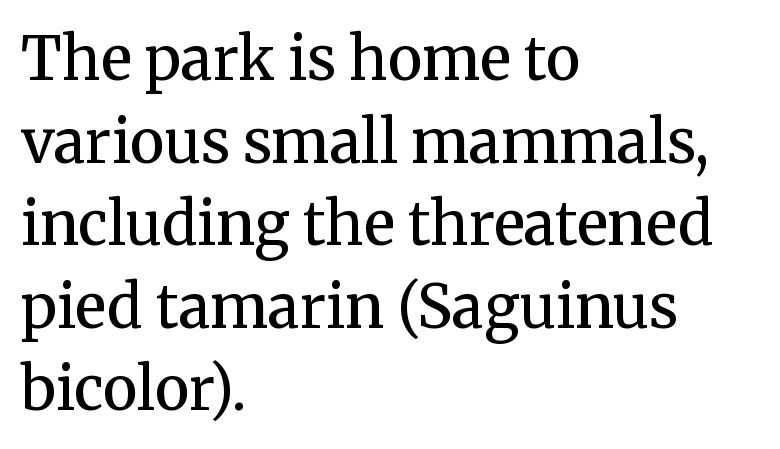
Q: Is the text bold? A: Semi-bold.
Q: Is the text italic (slanted)? A: No, it is upright.
Q: Is the typeface a serif or a sans-serif typeface? A: Serif.
Q: Is the text underlined? A: No.
Q: How is the paragraph aligned? A: Left-aligned.
Q: Is the spacing between letters normal or unusually wide? A: Normal.
Q: Is the spacing between lines tight, normal or loose? A: Normal.
Q: Width (condensed, normal, or wide)? A: Normal.
Q: Stroke contrast? A: Medium.
Q: x-height? A: Medium.
Q: Monospaced? A: No.
